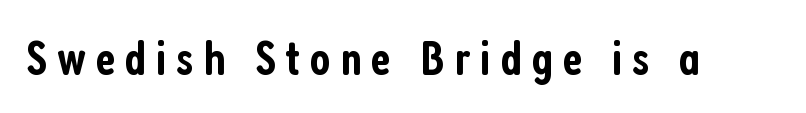
Firm but not heavy-handed strokes: this text is semibold. This sample has the flowing, uneven cadence of proportional lettering. Classification — sans serif. Bare-footed words on every line.
